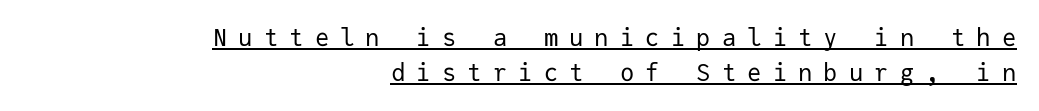
Compared with undecorated copy, this sample adds a rule below the words. This sample keeps an unexceptional amount of space between lines. Teacher's note: observe the even right margin — that is flush-right alignment. The font's upright variant was chosen for this text. Between one letter and the next there's a generous, obvious gap. Stem width sits at or under what a default text font uses.
